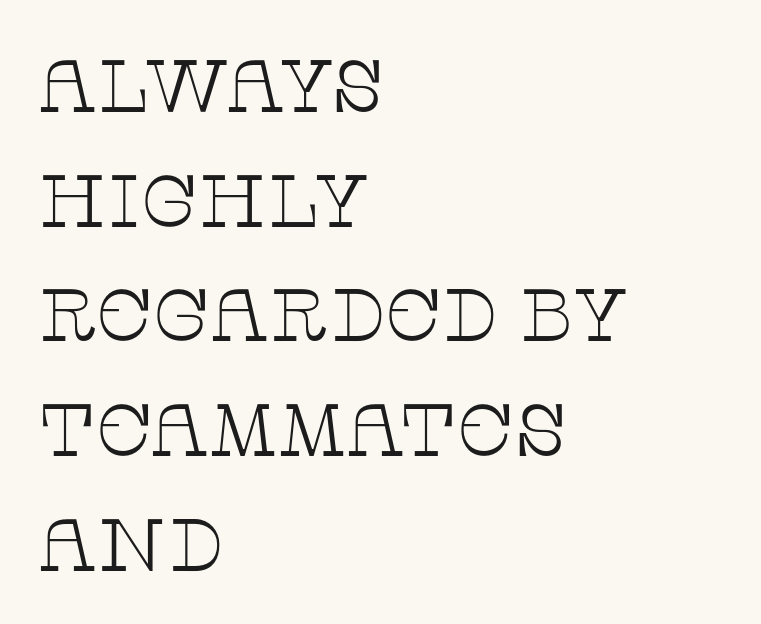
Q: Is the text bold? A: No.
Q: Is the text italic (slanted)? A: No, it is upright.
Q: Is the typeface a serif or a sans-serif typeface? A: Serif.
Q: Is the text underlined? A: No.
Q: How is the paragraph aligned? A: Left-aligned.
Q: Is the spacing between letters normal or unusually wide? A: Normal.
Q: Is the spacing between lines tight, normal or loose? A: Normal.
Q: Width (condensed, normal, or wide)? A: Wide.
Q: Stroke contrast? A: Low.
Q: x-height? A: Large.
Q: Monospaced? A: No.
